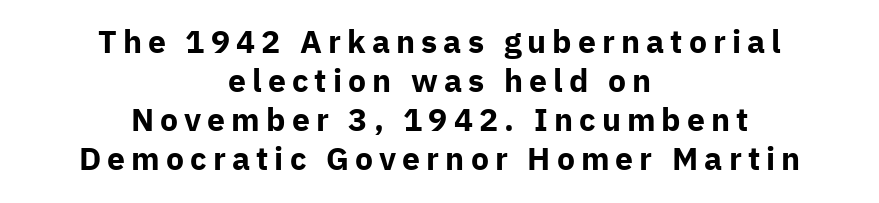
Q: Is the text bold? A: Yes.
Q: Is the text italic (slanted)? A: No, it is upright.
Q: Is the typeface a serif or a sans-serif typeface? A: Sans-serif.
Q: Is the text underlined? A: No.
Q: How is the paragraph aligned? A: Centered.
Q: Width (condensed, normal, or wide)? A: Normal.
Q: Stroke contrast? A: Low.
Q: x-height? A: Medium.
Q: Monospaced? A: No.
